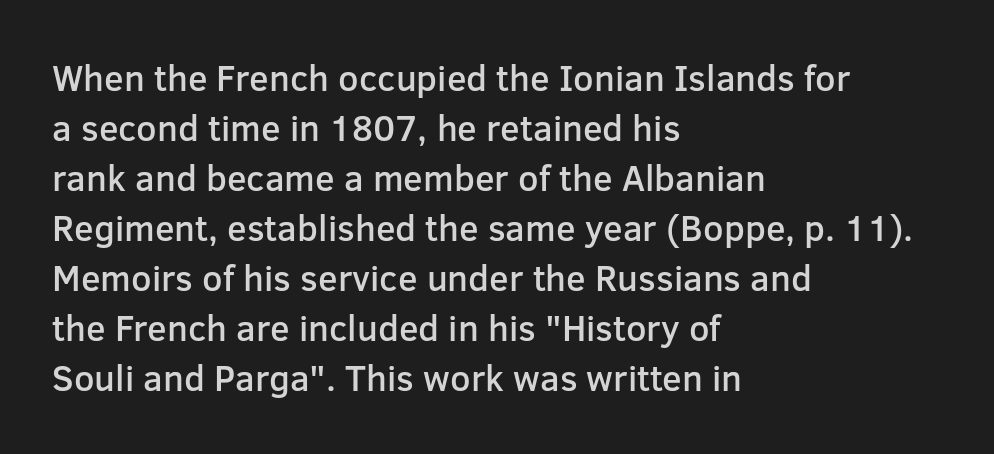
Q: Is the text bold? A: Semi-bold.
Q: Is the text italic (slanted)? A: No, it is upright.
Q: Is the typeface a serif or a sans-serif typeface? A: Sans-serif.
Q: Is the text underlined? A: No.
Q: How is the paragraph aligned? A: Left-aligned.
Q: Is the spacing between letters normal or unusually wide? A: Normal.
Q: Is the spacing between lines tight, normal or loose? A: Normal.
Q: Width (condensed, normal, or wide)? A: Normal.
Q: Stroke contrast? A: Low.
Q: x-height? A: Medium.
Q: Monospaced? A: No.
